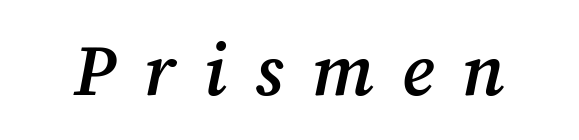
The rendering uses natural spacing where letterforms have individual widths. The font's italic variant was chosen for this text. Typographically, this falls in the serif category. What stands out about the letter spacing? Its width — letters are far apart. The typesetting leans somewhat heavy: a semibold.
